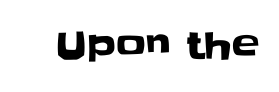
Q: Is the text italic (slanted)? A: No, it is upright.
Q: Is the typeface a serif or a sans-serif typeface? A: Sans-serif.
Q: Is the text underlined? A: No.
Q: Is the spacing between letters normal or unusually wide? A: Normal.
Q: Width (condensed, normal, or wide)? A: Normal.
Q: Stroke contrast? A: Low.
Q: x-height? A: Large.
Q: Monospaced? A: No.
